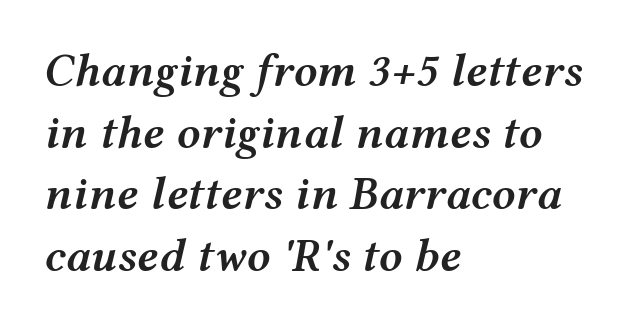
{"italic": "yes", "lean": "right", "slant_degrees": 12, "bold": "semi", "weight": "semibold", "width": "wide", "stroke_contrast": "medium", "x_height": "medium", "monospaced": "no", "underline": "no", "align": "left", "line_spacing": "normal", "line_spacing_ratio": 1.31, "letter_spacing": "normal", "letter_spacing_em": 0.0, "glyph_px": 47}
